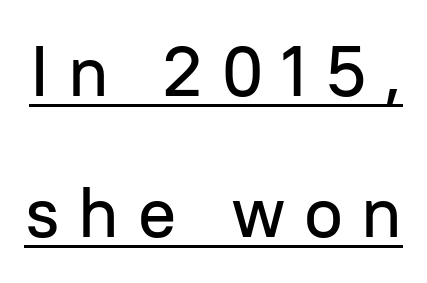
Q: Is the text italic (slanted)? A: No, it is upright.
Q: Is the typeface a serif or a sans-serif typeface? A: Sans-serif.
Q: Is the text underlined? A: Yes.
Q: Is the spacing between letters normal or unusually wide? A: Unusually wide.
Q: Is the spacing between lines tight, normal or loose? A: Loose.
Q: Width (condensed, normal, or wide)? A: Normal.
Q: Stroke contrast? A: Low.
Q: x-height? A: Medium.
Q: Monospaced? A: No.
